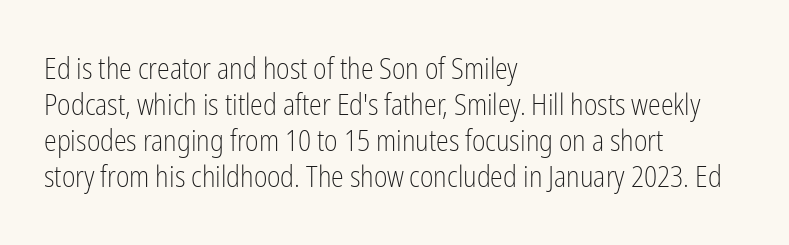
You could call the tracking neutral — neither tight nor loose. Think of a printed novel: that variable character pitch is what you see here. Line starts are locked; line ends wander. The font's upright variant was chosen for this text. The typeface chosen for these lines omits serifs.
